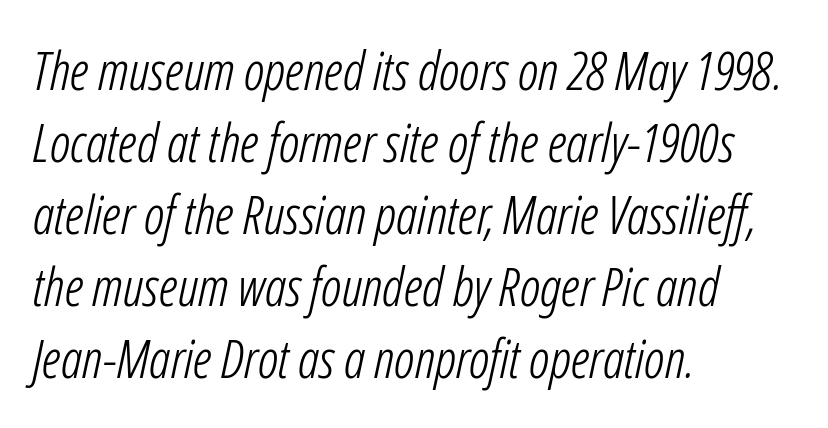
The image shows 53 px light, condensed type, italic (leaning right); set left-aligned, normal line spacing (1.36x), normal letter spacing, not underlined; low stroke contrast and a medium x-height.
